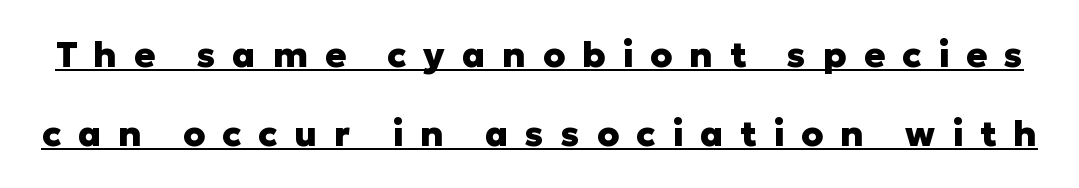
Q: Is the text bold? A: Yes.
Q: Is the text italic (slanted)? A: No, it is upright.
Q: Is the typeface a serif or a sans-serif typeface? A: Sans-serif.
Q: Is the text underlined? A: Yes.
Q: Is the spacing between letters normal or unusually wide? A: Unusually wide.
Q: Is the spacing between lines tight, normal or loose? A: Loose.
Q: Width (condensed, normal, or wide)? A: Normal.
Q: Stroke contrast? A: Low.
Q: x-height? A: Medium.
Q: Monospaced? A: No.
